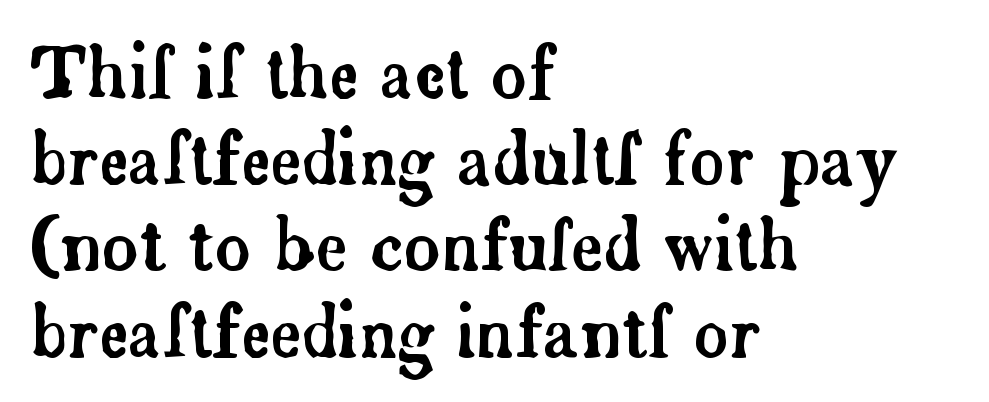
Q: Is the text italic (slanted)? A: No, it is upright.
Q: Is the typeface a serif or a sans-serif typeface? A: Serif.
Q: Is the text underlined? A: No.
Q: How is the paragraph aligned? A: Left-aligned.
Q: Is the spacing between letters normal or unusually wide? A: Normal.
Q: Is the spacing between lines tight, normal or loose? A: Normal.
Q: Width (condensed, normal, or wide)? A: Normal.
Q: Stroke contrast? A: Low.
Q: x-height? A: Small.
Q: Monospaced? A: No.
